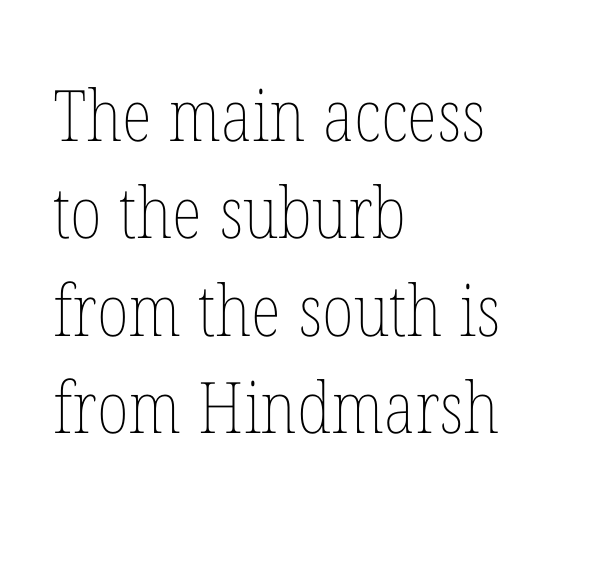
Is this a heavy cut? Hardly; it is regular or lighter. No italicization has been applied; the sample stays upright. Here the glyphs are tracked normally, forming tight word shapes. Baseline-to-baseline distance is the conventional proportion of letter height. Rule under the text: the space is simply empty.
